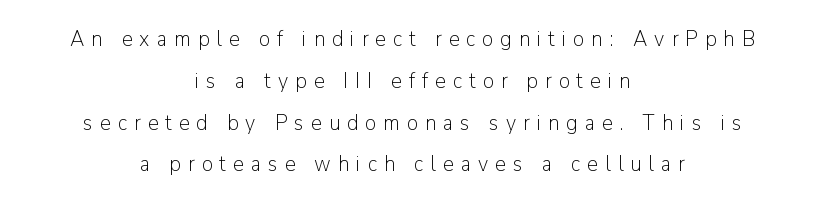
Reading down the block, each line starts at a different indent, mirrored at its end. The lettering stays uniformly vertical, giving the passage a roman look. No letter is thick-stroked: the sample isn't bold. The horizontal fit of the characters is loose and conspicuously gappy. Plain, unruled lines of type. This sample trades compactness for vertical openness between lines.
